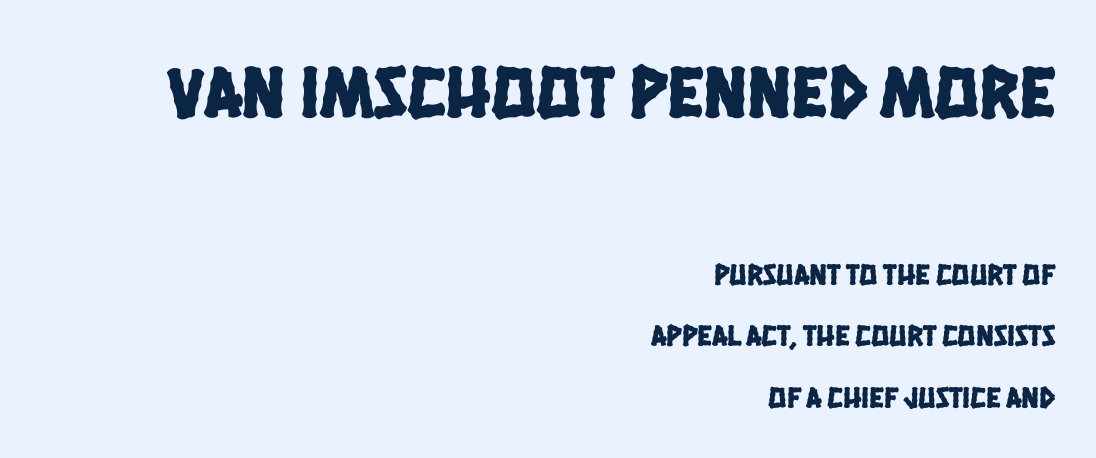
Q: Is the typeface a serif or a sans-serif typeface? A: Sans-serif.
Q: Is the text underlined? A: No.
Q: How is the paragraph aligned? A: Right-aligned.
Q: Is the spacing between letters normal or unusually wide? A: Normal.
Q: Is the spacing between lines tight, normal or loose? A: Loose.
Q: Which block of text is set in a larger size, the first (top) or the second (bottom)? A: The first (top) one.
Q: Width (condensed, normal, or wide)? A: Condensed.
Q: Stroke contrast? A: Low.
Q: x-height? A: Large.
Q: Monospaced? A: No.
